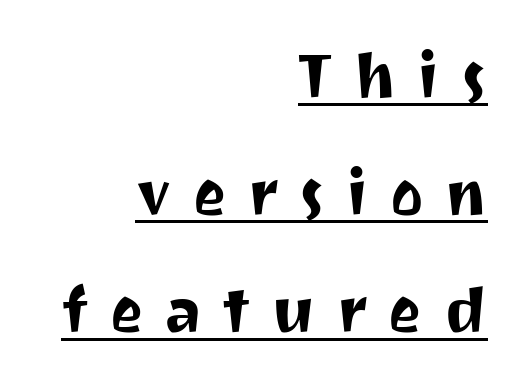
The letters are spread apart with noticeably loose tracking. Vertical strokes here are truly vertical. This sample has the flowing, uneven cadence of proportional lettering. These lines are composed in type without serifs. Alignment: flush right.
